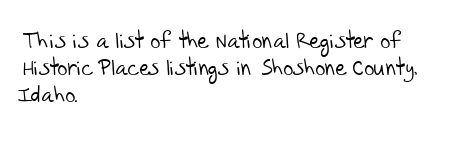
{"bold": "no", "underline": "no", "align": "left", "line_spacing_ratio": 1.22, "letter_spacing": "normal", "letter_spacing_em": 0.0, "glyph_px": 22}
